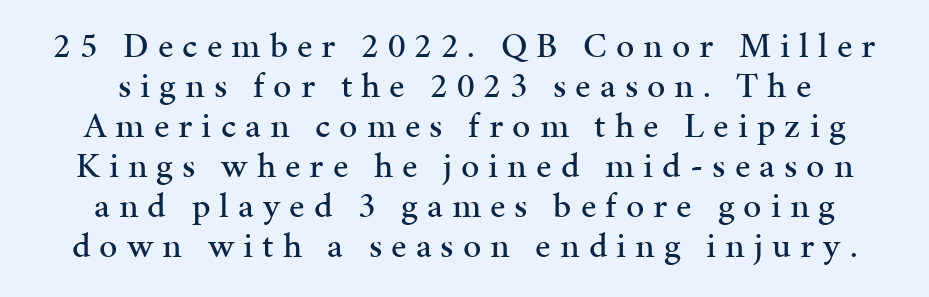
The image shows 36 px serif type, upright; set tight line spacing (1.11x), unusually wide letter spacing (+0.25 em), not underlined; medium stroke contrast and a medium x-height.
